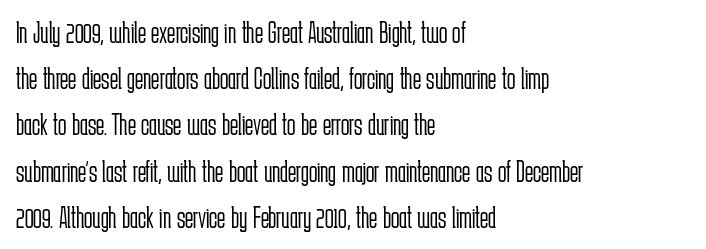
Ordinary non-slanted type is in use. The letters sit at their default tracking, neither squeezed nor spread. How would I describe the line gaps? Plain and ordinary. Examine the stroke ends and you'll find no serifs. The specimen omits any rule beneath the text block's lines. Here the designer chose a conventional face with non-uniform glyph widths.
